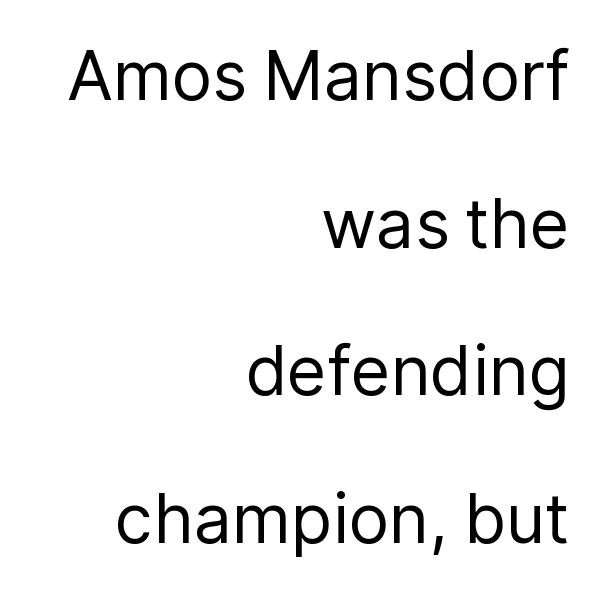
Q: Is the text bold? A: No.
Q: Is the text italic (slanted)? A: No, it is upright.
Q: Is the typeface a serif or a sans-serif typeface? A: Sans-serif.
Q: Is the text underlined? A: No.
Q: How is the paragraph aligned? A: Right-aligned.
Q: Is the spacing between letters normal or unusually wide? A: Normal.
Q: Is the spacing between lines tight, normal or loose? A: Loose.
Q: Width (condensed, normal, or wide)? A: Normal.
Q: Stroke contrast? A: Low.
Q: x-height? A: Medium.
Q: Monospaced? A: No.
